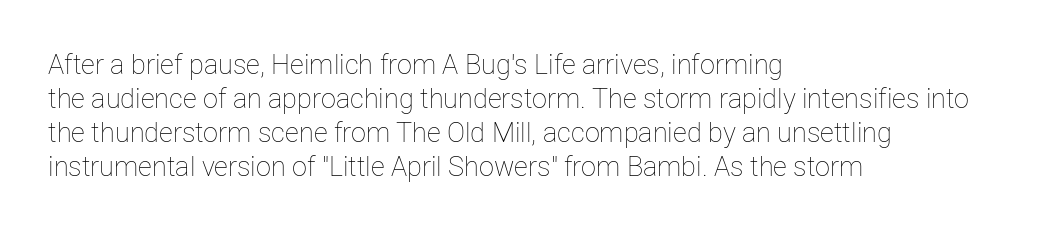
The image shows 27 px text type, upright; set left-aligned, normal line spacing (1.26x), normal letter spacing, not underlined.
